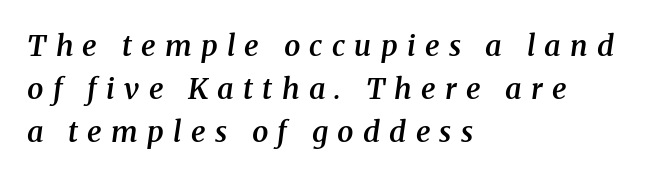
Q: Is the text bold? A: Semi-bold.
Q: Is the text italic (slanted)? A: Yes, it leans right by about 8 degrees.
Q: Is the typeface a serif or a sans-serif typeface? A: Serif.
Q: Is the text underlined? A: No.
Q: How is the paragraph aligned? A: Left-aligned.
Q: Is the spacing between letters normal or unusually wide? A: Unusually wide.
Q: Is the spacing between lines tight, normal or loose? A: Normal.
Q: Width (condensed, normal, or wide)? A: Normal.
Q: Stroke contrast? A: Medium.
Q: x-height? A: Medium.
Q: Monospaced? A: No.
